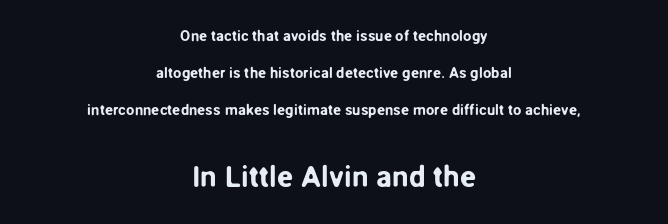
Q: Is the text italic (slanted)? A: No, it is upright.
Q: Is the typeface a serif or a sans-serif typeface? A: Sans-serif.
Q: Is the text underlined? A: No.
Q: How is the paragraph aligned? A: Centered.
Q: Is the spacing between letters normal or unusually wide? A: Normal.
Q: Is the spacing between lines tight, normal or loose? A: Loose.
Q: Which block of text is set in a larger size, the first (top) or the second (bottom)? A: The second (bottom) one.
Q: Width (condensed, normal, or wide)? A: Normal.
Q: Stroke contrast? A: Low.
Q: x-height? A: Medium.
Q: Monospaced? A: No.
